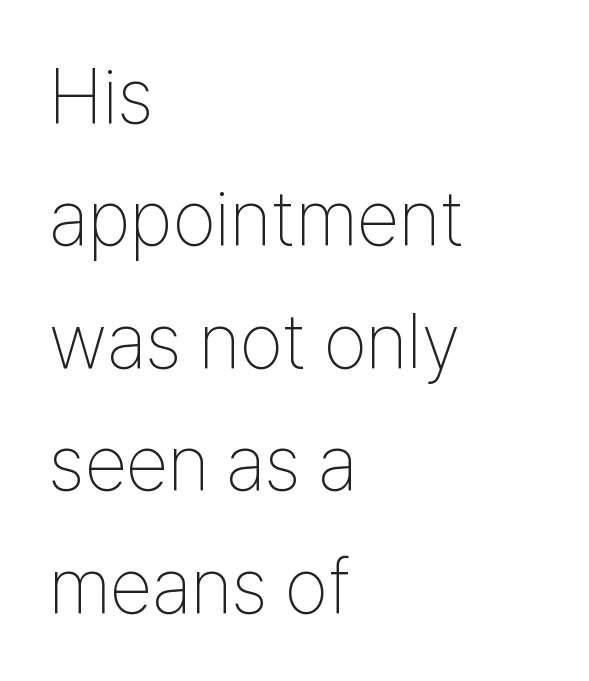
The image shows 77 px thin, condensed sans-serif type, upright; set left-aligned, normal line spacing (1.59x), normal letter spacing, not underlined; low stroke contrast and a medium x-height.
